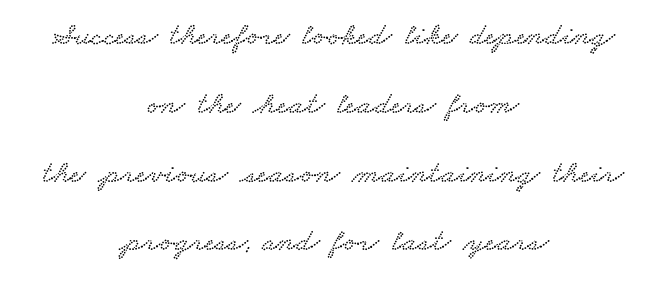
These lines stand farther apart than default settings would place them. Each letter's strokes conclude with small projecting serifs. The setting favours the middle, as headings and verse often do. Has an underline been added? It has not. Letter spacing: default. A typesetter would call this proportional, since set widths differ per character.
